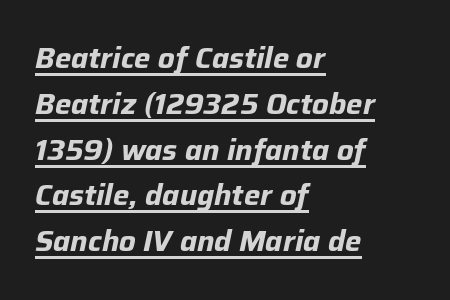
The image shows 29 px bold type, italic (leaning right); set left-aligned, normal line spacing (1.58x), normal letter spacing, underlined; low stroke contrast and a medium x-height.
